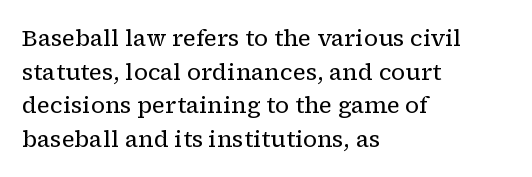
The image shows 23 px text type, upright; set left-aligned, normal line spacing (1.46x), normal letter spacing, not underlined.
